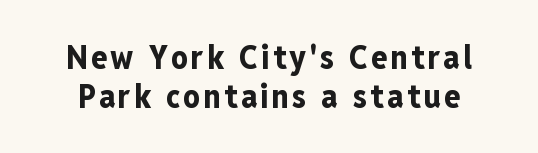
Note: no serifs on the glyphs. Chunky letters — that's bold for sure. The space beneath each line is pristine and unruled. Every character sits straight up, as roman type does. Character widths vary here, with narrow letters taking less room than wide ones.
